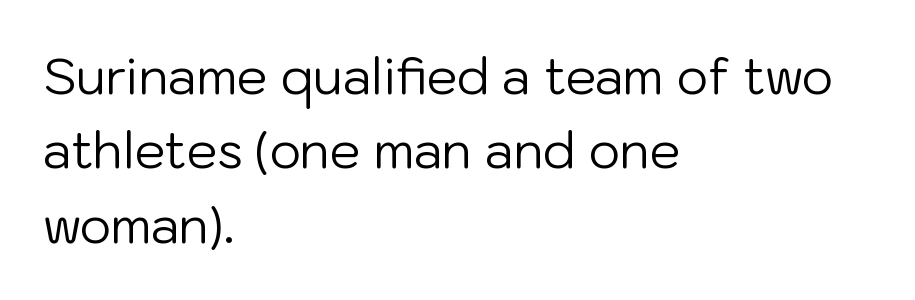
{"serif": "no", "italic": "no", "bold": "no", "weight": "regular", "width": "normal", "stroke_contrast": "low", "x_height": "medium", "monospaced": "no", "underline": "no", "align": "left", "line_spacing": "normal", "line_spacing_ratio": 1.52, "letter_spacing": "normal", "letter_spacing_em": 0.0, "glyph_px": 49}
